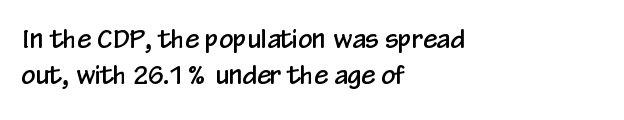
The image shows 25 px text type, upright; set left-aligned, normal line spacing (1.45x), normal letter spacing, not underlined.
